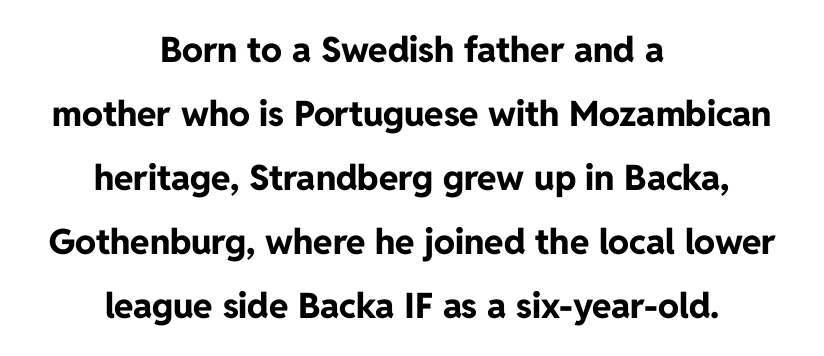
The image shows 35 px bold sans-serif type, upright; set centered, line spacing 1.83x, normal letter spacing, not underlined; low stroke contrast and a medium x-height.
